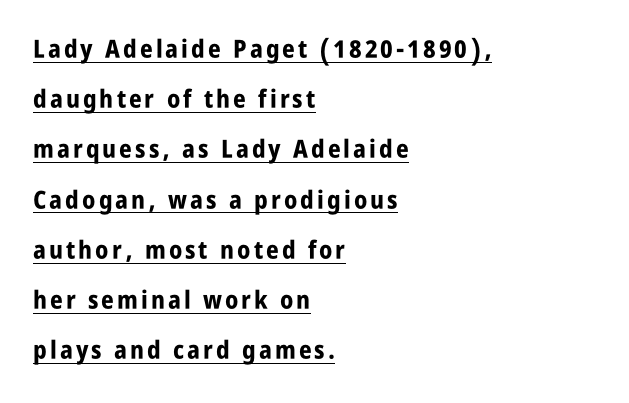
Q: Is the text bold? A: Yes.
Q: Is the text italic (slanted)? A: No, it is upright.
Q: Is the text underlined? A: Yes.
Q: How is the paragraph aligned? A: Left-aligned.
Q: Is the spacing between lines tight, normal or loose? A: Loose.
